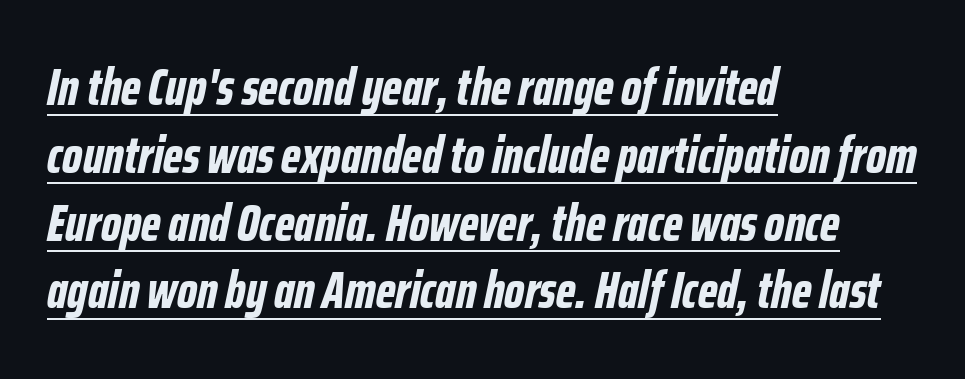
{"italic": "yes", "lean": "right", "slant_degrees": 12, "bold": "yes", "weight": "bold", "width": "condensed", "stroke_contrast": "low", "x_height": "medium", "monospaced": "no", "underline": "yes", "align": "left", "line_spacing": "normal", "line_spacing_ratio": 1.33, "letter_spacing": "normal", "letter_spacing_em": 0.0, "glyph_px": 51}
